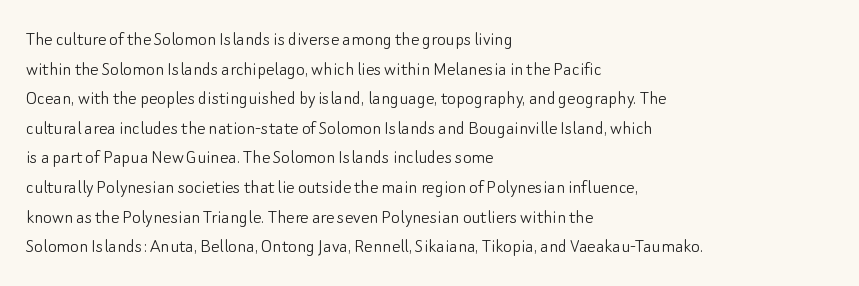
Q: Is the text bold? A: No.
Q: Is the text italic (slanted)? A: No, it is upright.
Q: Is the text underlined? A: No.
Q: How is the paragraph aligned? A: Left-aligned.
Q: Is the spacing between letters normal or unusually wide? A: Normal.
Q: Is the spacing between lines tight, normal or loose? A: Normal.
